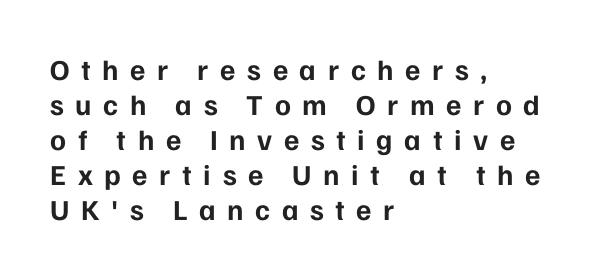
{"serif": "no", "italic": "no", "bold": "yes", "weight": "bold", "width": "normal", "stroke_contrast": "low", "x_height": "medium", "monospaced": "no", "underline": "no", "align": "left", "line_spacing_ratio": 1.21, "letter_spacing": "wide", "letter_spacing_em": 0.4, "glyph_px": 29}
